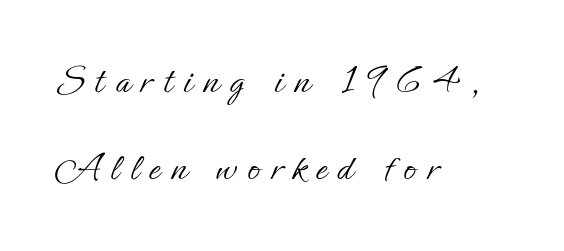
{"bold": "no", "weight": "light", "width": "normal", "stroke_contrast": "low", "x_height": "small", "monospaced": "no", "underline": "no", "align": "left", "line_spacing": "loose", "line_spacing_ratio": 2.11, "letter_spacing": "wide", "letter_spacing_em": 0.27, "glyph_px": 41}
